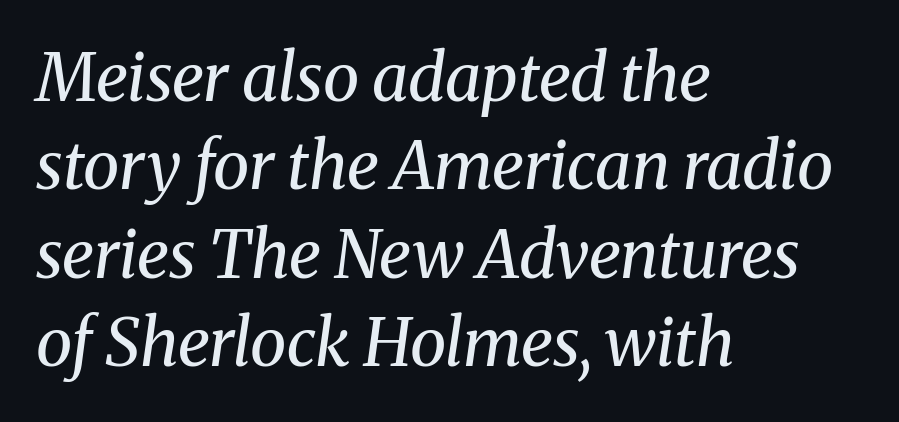
Q: Is the text bold? A: No.
Q: Is the text italic (slanted)? A: Yes, it leans right by about 8 degrees.
Q: Is the typeface a serif or a sans-serif typeface? A: Serif.
Q: Is the text underlined? A: No.
Q: How is the paragraph aligned? A: Left-aligned.
Q: Is the spacing between letters normal or unusually wide? A: Normal.
Q: Is the spacing between lines tight, normal or loose? A: Normal.
Q: Width (condensed, normal, or wide)? A: Normal.
Q: Stroke contrast? A: Medium.
Q: x-height? A: Medium.
Q: Monospaced? A: No.
